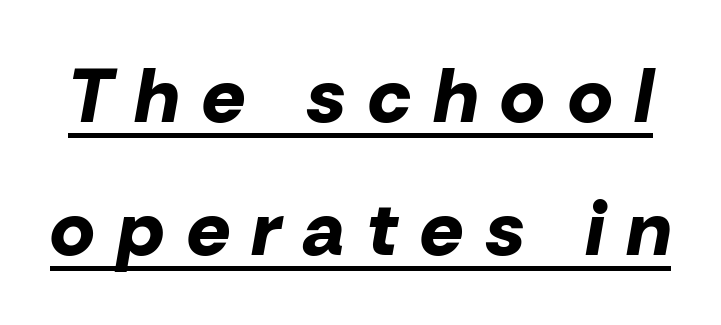
Q: Is the text bold? A: Yes.
Q: Is the text italic (slanted)? A: Yes, it leans right by about 10 degrees.
Q: Is the text underlined? A: Yes.
Q: Is the spacing between letters normal or unusually wide? A: Unusually wide.
Q: Width (condensed, normal, or wide)? A: Normal.
Q: Stroke contrast? A: Low.
Q: x-height? A: Medium.
Q: Monospaced? A: No.
